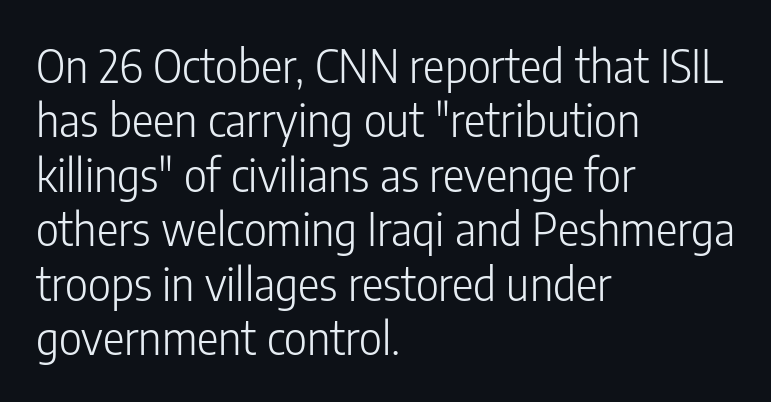
{"serif": "no", "italic": "no", "bold": "no", "weight": "light", "width": "condensed", "stroke_contrast": "low", "x_height": "medium", "monospaced": "no", "underline": "no", "align": "left", "line_spacing_ratio": 1.21, "letter_spacing": "normal", "letter_spacing_em": 0.0, "glyph_px": 45}
